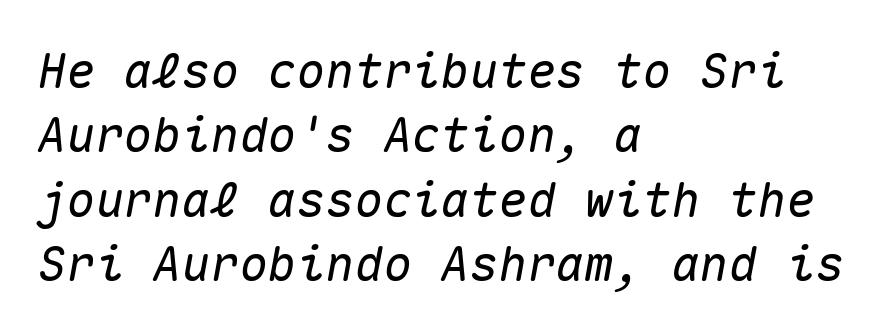
The rag falls on the right side of this text block. This sample uses an oblique cut, with every glyph tilted off the vertical. You could count columns in this text — the font is strictly monospaced. Glance below the letters and you will spot only blank space.
